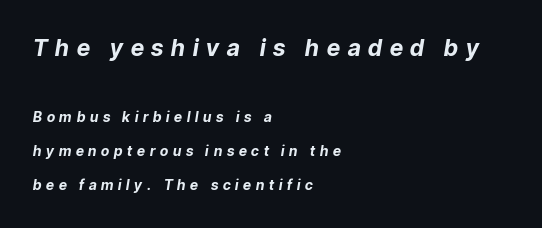
Q: Is the text bold? A: Yes.
Q: Is the text italic (slanted)? A: Yes, it leans right by about 9 degrees.
Q: Is the text underlined? A: No.
Q: How is the paragraph aligned? A: Left-aligned.
Q: Is the spacing between letters normal or unusually wide? A: Unusually wide.
Q: Is the spacing between lines tight, normal or loose? A: Loose.
Q: Which block of text is set in a larger size, the first (top) or the second (bottom)? A: The first (top) one.
